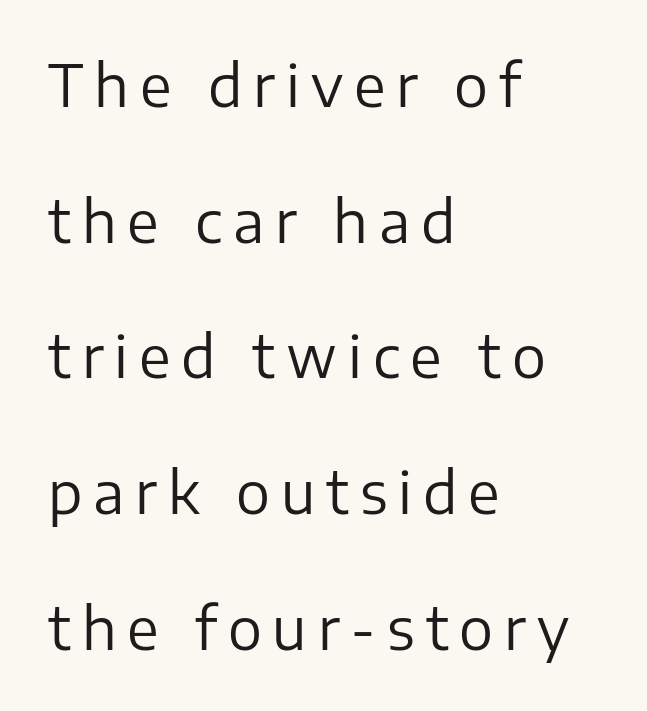
Q: Is the text bold? A: No.
Q: Is the text italic (slanted)? A: No, it is upright.
Q: Is the typeface a serif or a sans-serif typeface? A: Sans-serif.
Q: Is the text underlined? A: No.
Q: How is the paragraph aligned? A: Left-aligned.
Q: Is the spacing between lines tight, normal or loose? A: Loose.
Q: Width (condensed, normal, or wide)? A: Normal.
Q: Stroke contrast? A: Low.
Q: x-height? A: Medium.
Q: Monospaced? A: No.
